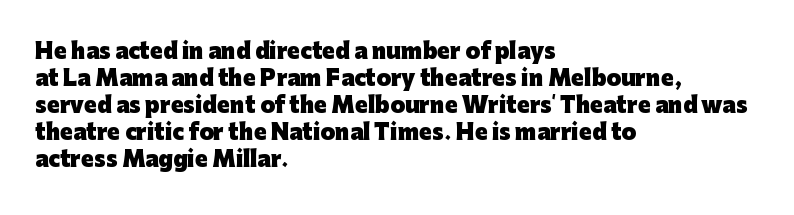
Which margin do the lines hug? The left one — the right edge is uneven. The foot of each line stays bare and open. Strokes here are thick enough to call this a true bold. Does the lettering tilt? It doesn't — this is upright. You could call the tracking neutral — neither tight nor loose. Interline gaps are of average width in this sample.
